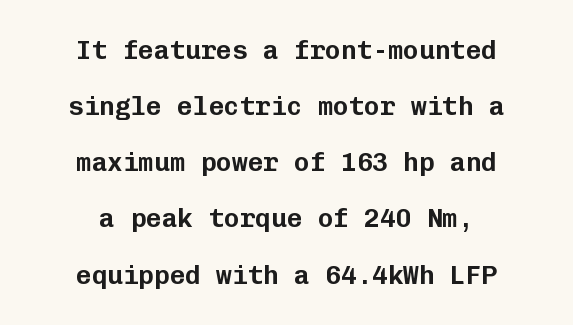
The lettering stays uniformly vertical, giving the passage a roman look. Check under the words: just untouched page. How would I describe the line gaps? Wide and relaxed. Typeset on center — no edge is straight. You could call the tracking neutral — neither tight nor loose.
